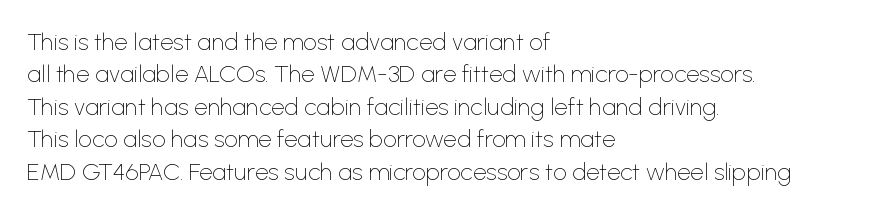
{"italic": "no", "bold": "no", "underline": "no", "align": "left", "line_spacing": "normal", "line_spacing_ratio": 1.35, "letter_spacing": "normal", "letter_spacing_em": 0.0, "glyph_px": 24}
